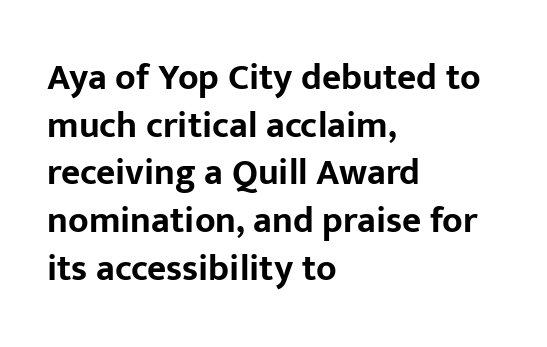
{"serif": "no", "italic": "no", "bold": "yes", "weight": "bold", "width": "normal", "stroke_contrast": "low", "x_height": "medium", "monospaced": "no", "underline": "no", "align": "left", "line_spacing": "normal", "line_spacing_ratio": 1.29, "letter_spacing": "normal", "letter_spacing_em": 0.0, "glyph_px": 37}
